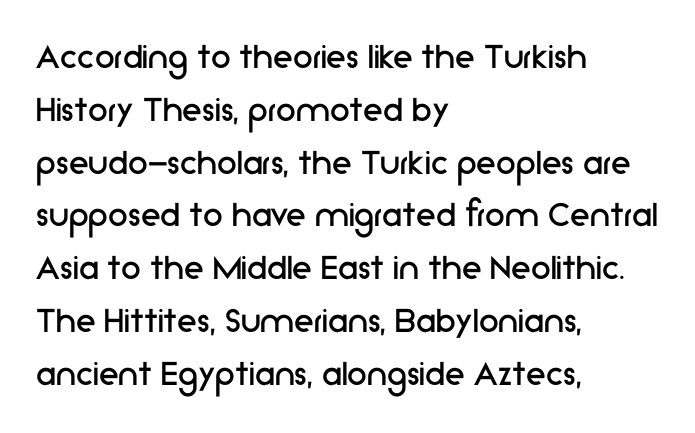
Observe the absence of serifs on each vertical stroke in this sample. The typography opts for an upright posture over an oblique one. Has an underline been added? It has not. No heavy texture on the line: the type isn't bold. The leading is moderate, giving the passage an even texture.
